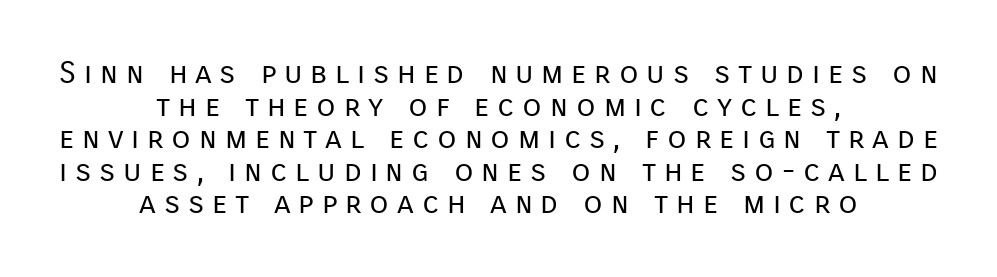
Line starts and ends both wander, symmetrically. The passage shown stacks its lines with hardly any gap. You could not count columns in this text — the font is proportionally spaced. These lines are composed in type without serifs.
